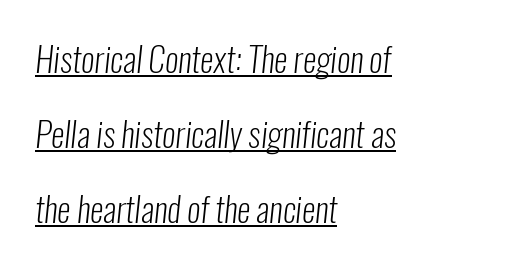
The image shows 34 px light, condensed sans-serif type; set left-aligned, loose line spacing (2.21x), normal letter spacing, underlined; low stroke contrast and a medium x-height.
